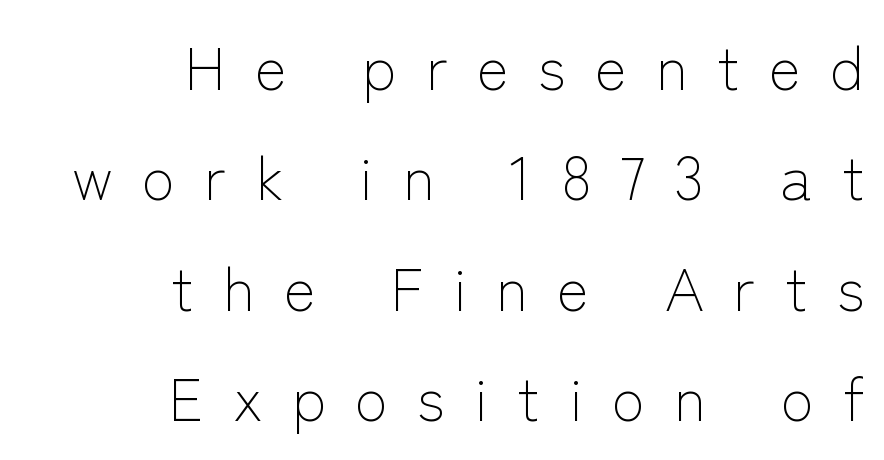
The image shows 60 px light sans-serif type, upright; set right-aligned, line spacing 1.84x, unusually wide letter spacing (+0.49 em), not underlined; low stroke contrast and a medium x-height.
